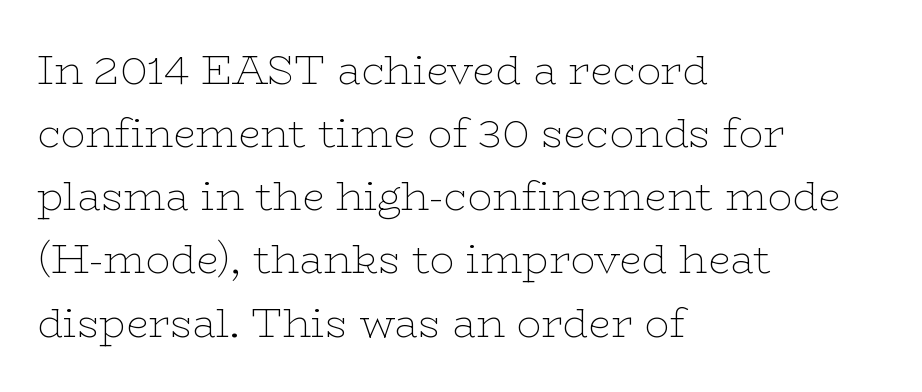
Where is the straight margin? On the left. Heaviness? Minimal to ordinary, like unemphasized prose. Looks like regular typesetting: each glyph gets only the width it needs. This rendering leaves character spacing at its baseline value. The glyphs are unaccompanied by any horizontal stroke below them. You can tell from the footed stems that serif type was used.
